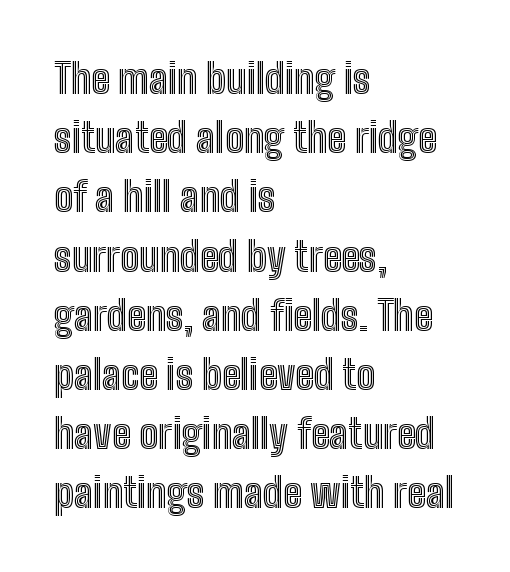
The gaps between neighbouring characters are ordinary and unremarkable. The line-height multiplier appears to be the usual default. Posture: straight, roman, zero tilt. The rag falls on the right side of this text block. Note the varied advance widths — an 'i' is clearly narrower than an 'm'. Check the space under the baseline: it is left empty.
